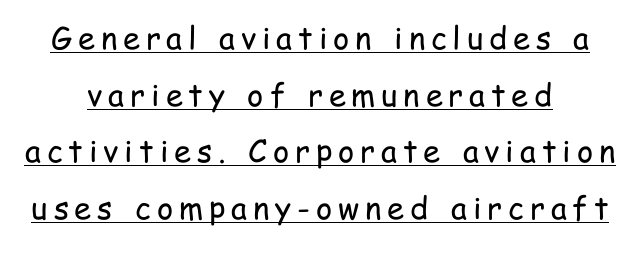
The image shows 31 px regular-weight, condensed sans-serif type, upright; set centered, line spacing 1.83x, underlined; low stroke contrast and a medium x-height.
